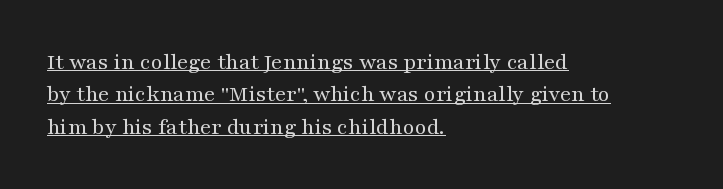
Q: Is the text bold? A: No.
Q: Is the text italic (slanted)? A: No, it is upright.
Q: Is the text underlined? A: Yes.
Q: How is the paragraph aligned? A: Left-aligned.
Q: Is the spacing between letters normal or unusually wide? A: Normal.
Q: Is the spacing between lines tight, normal or loose? A: Normal.
